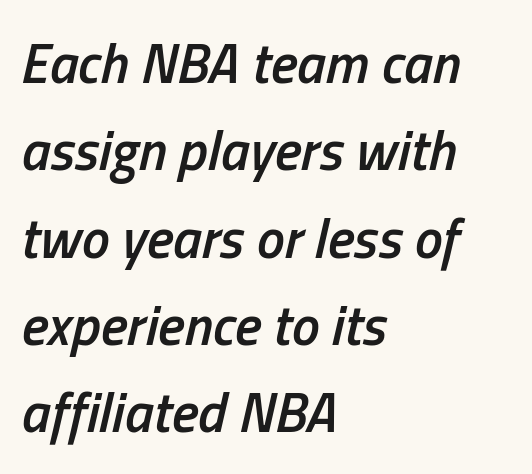
The image shows 56 px semibold, condensed type, italic (leaning right); set left-aligned, normal line spacing (1.56x), normal letter spacing, not underlined; low stroke contrast and a medium x-height.
